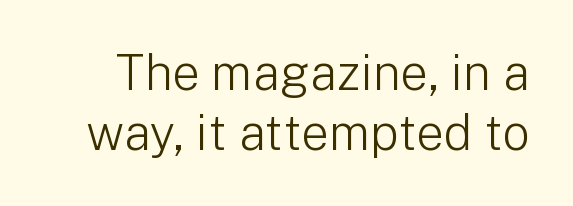
{"serif": "no", "italic": "no", "bold": "no", "weight": "light", "width": "normal", "stroke_contrast": "low", "x_height": "medium", "monospaced": "no", "underline": "no", "line_spacing_ratio": 1.23, "letter_spacing": "normal", "letter_spacing_em": 0.0, "glyph_px": 49}
